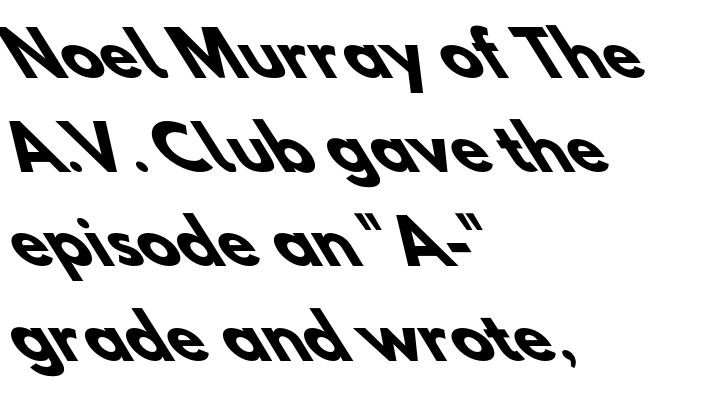
The passage shown is typed in a proportional face where columns would drift. Is the letter spacing exaggerated? No — it looks like the ordinary default. Horizontal bands of white between lines are of average thickness. Underlining? Definitely not there. Reading down the block, your eye returns to a fixed left position each line. Typesetter's note: full bold, strokes at maximum text heaviness.
